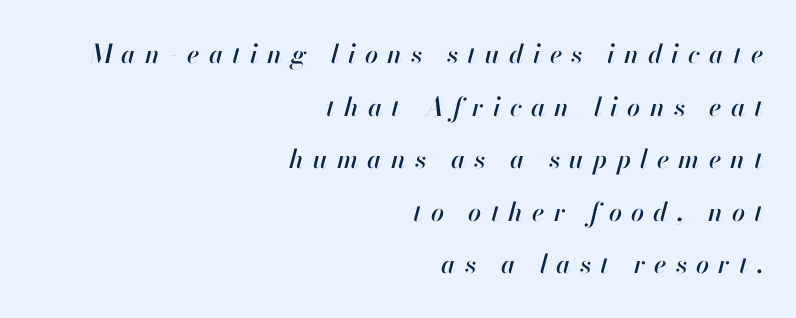
Tall strokes in this sample are angled rather than plumb. The zone under the glyphs is completely vacant. There is plenty of visible air inserted between adjacent glyphs. All the whitespace from short lines collects on the left. The passage shown stacks its lines with a broad gap.
